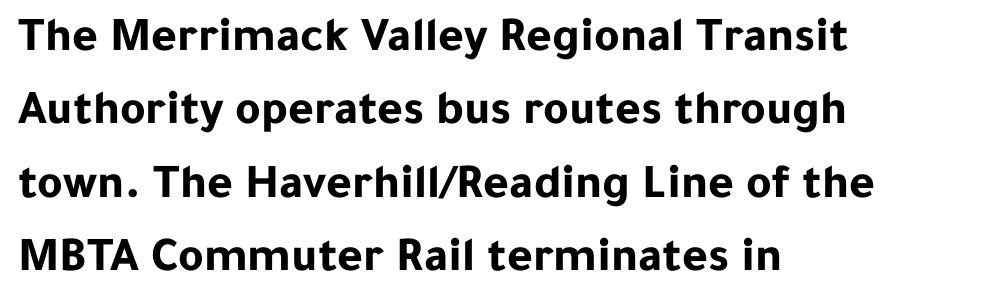
The image shows 49 px bold sans-serif type, upright; set left-aligned, normal line spacing (1.5x), normal letter spacing, not underlined; low stroke contrast and a medium x-height.
